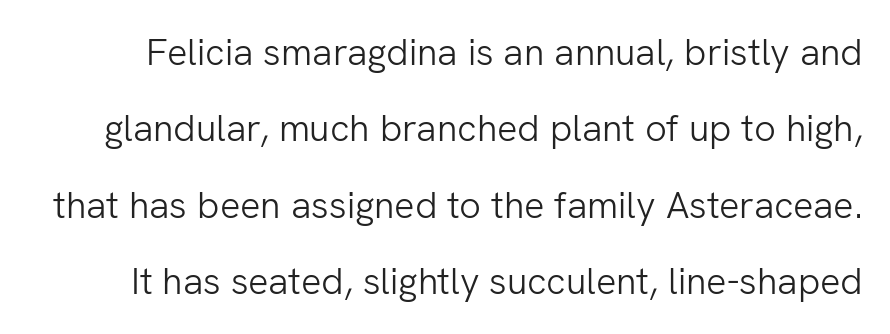
The image shows 38 px light sans-serif type, upright; set loose line spacing (2.01x), normal letter spacing, not underlined; low stroke contrast and a medium x-height.
